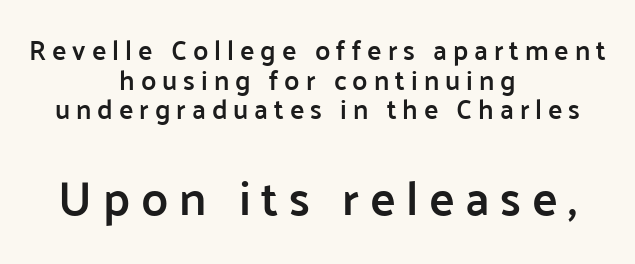
{"serif": "no", "italic": "no", "bold": "semi", "weight": "semibold", "width": "normal", "stroke_contrast": "low", "x_height": "medium", "monospaced": "no", "underline": "no", "align": "center", "line_spacing": "tight", "line_spacing_ratio": 1.1, "letter_spacing": "wide", "letter_spacing_em": 0.22, "larger_block": "second", "size_ratio": 1.78, "glyph_px": 48}
